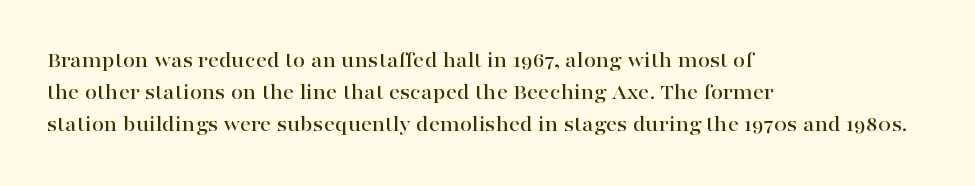
{"italic": "no", "underline": "no", "align": "left", "line_spacing": "normal", "line_spacing_ratio": 1.46, "letter_spacing": "normal", "letter_spacing_em": 0.0, "glyph_px": 22}
